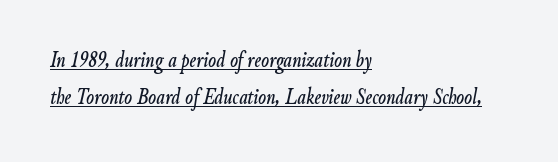
Q: Is the text italic (slanted)? A: Yes, it leans right by about 9 degrees.
Q: Is the text underlined? A: Yes.
Q: How is the paragraph aligned? A: Left-aligned.
Q: Is the spacing between letters normal or unusually wide? A: Normal.
Q: Is the spacing between lines tight, normal or loose? A: Normal.
